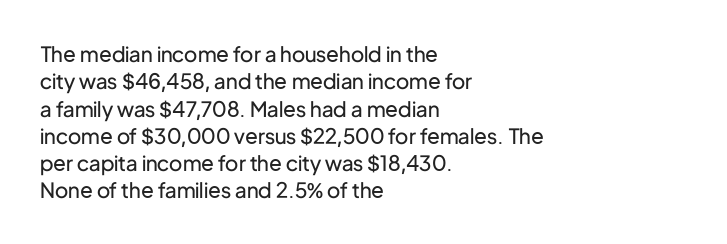
{"italic": "no", "bold": "no", "underline": "no", "align": "left", "line_spacing": "normal", "line_spacing_ratio": 1.3, "letter_spacing": "normal", "letter_spacing_em": 0.0, "glyph_px": 21}
